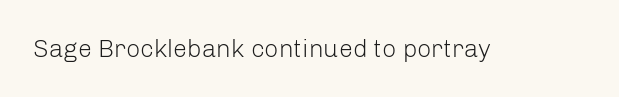
The image shows 25 px text type, upright; set normal letter spacing, not underlined.
